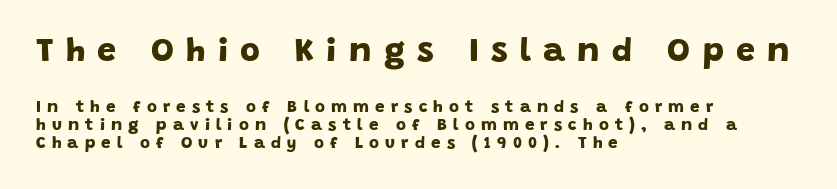
Students, this is bold: see how much ink each stroke carries. A student would call this left alignment; a typographer would say flush left, rag right. Check where the strokes stop: nothing finishes them off — pure sans. This rendering widens character spacing well past its baseline value. The rendering shrinks the type as you move from the upper chunk to the lower.
